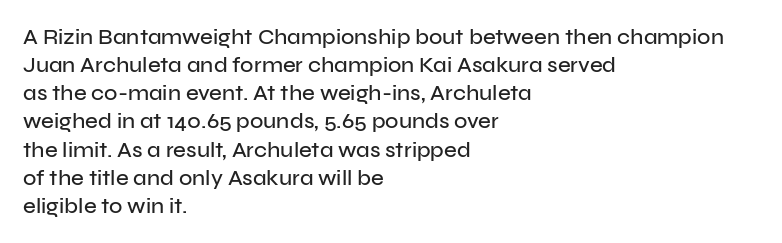
{"italic": "no", "underline": "no", "align": "left", "line_spacing": "normal", "line_spacing_ratio": 1.28, "letter_spacing": "normal", "letter_spacing_em": 0.0, "glyph_px": 22}
